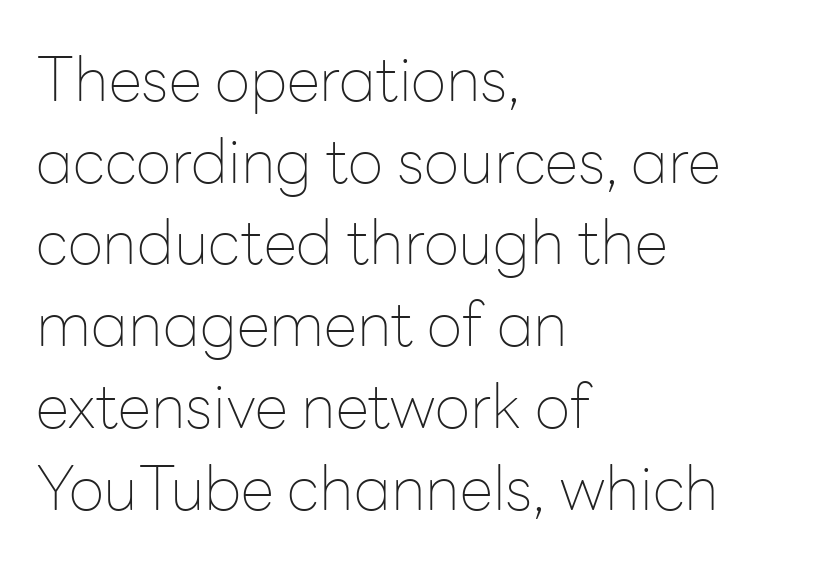
{"serif": "no", "italic": "no", "bold": "no", "weight": "thin", "width": "normal", "stroke_contrast": "low", "x_height": "medium", "monospaced": "no", "underline": "no", "align": "left", "line_spacing": "normal", "line_spacing_ratio": 1.34, "letter_spacing": "normal", "letter_spacing_em": 0.0, "glyph_px": 61}
